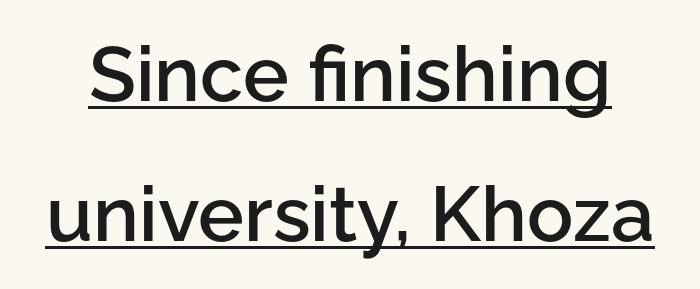
{"serif": "no", "italic": "no", "bold": "semi", "weight": "semibold", "width": "normal", "stroke_contrast": "low", "x_height": "medium", "monospaced": "no", "underline": "yes", "line_spacing_ratio": 1.82, "letter_spacing": "normal", "letter_spacing_em": 0.0, "glyph_px": 77}
